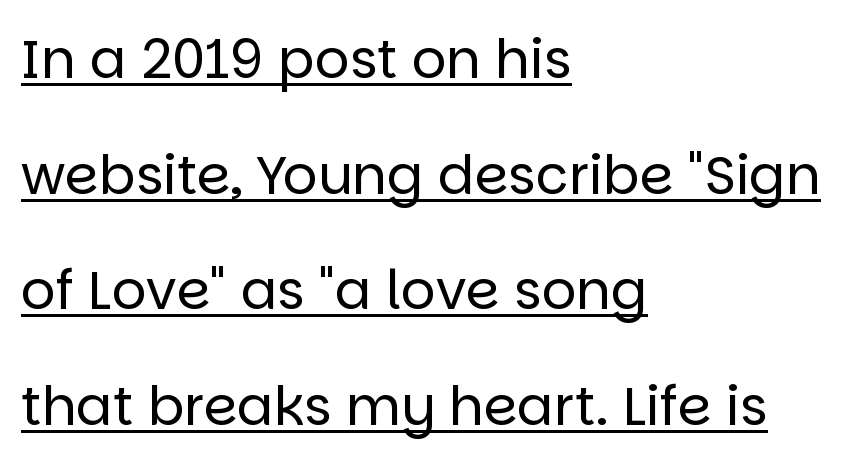
{"serif": "no", "italic": "no", "bold": "no", "weight": "regular", "width": "normal", "stroke_contrast": "low", "x_height": "large", "monospaced": "no", "underline": "yes", "align": "left", "line_spacing": "loose", "line_spacing_ratio": 2.14, "letter_spacing": "normal", "letter_spacing_em": 0.0, "glyph_px": 54}
